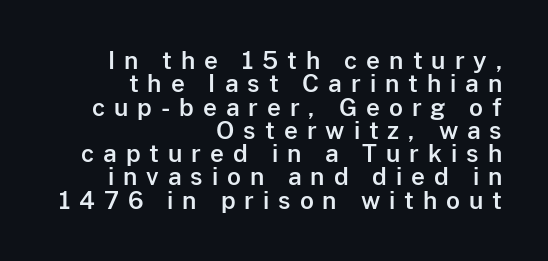
{"italic": "no", "underline": "no", "align": "right", "line_spacing": "tight", "line_spacing_ratio": 0.97, "letter_spacing": "wide", "letter_spacing_em": 0.37, "glyph_px": 24}
